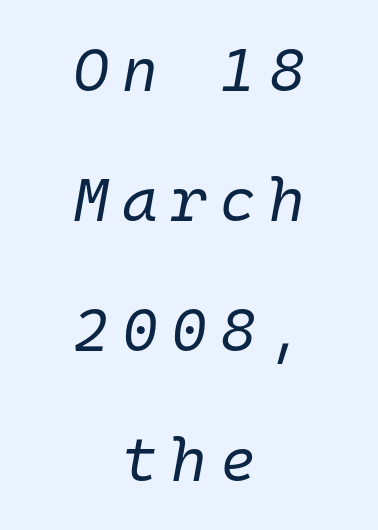
Q: Is the text bold? A: No.
Q: Is the text italic (slanted)? A: Yes, it leans right by about 10 degrees.
Q: Is the text underlined? A: No.
Q: How is the paragraph aligned? A: Centered.
Q: Is the spacing between letters normal or unusually wide? A: Unusually wide.
Q: Is the spacing between lines tight, normal or loose? A: Loose.
Q: Width (condensed, normal, or wide)? A: Normal.
Q: Stroke contrast? A: Low.
Q: x-height? A: Medium.
Q: Monospaced? A: Yes.
